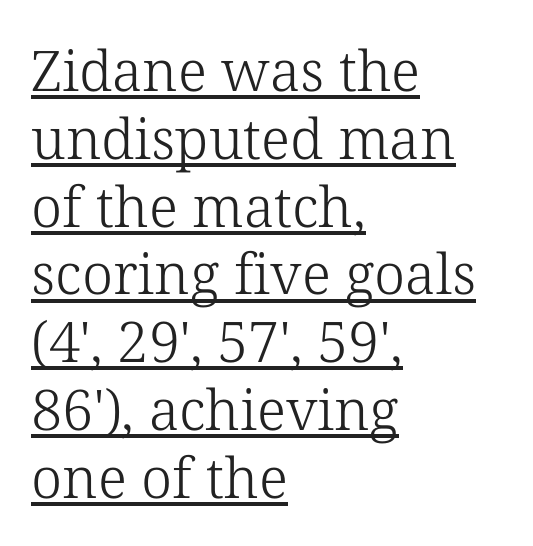
Each letter keeps its own natural width here, so spacing adapts to shape. A light-to-regular cut is what we see here. Tracking here is standard; glyphs follow each other at the usual distance. Visually the block forms a straight wall on the left and a jagged coastline on the right. The letters carry serifs — small finishing strokes at the ends of their stems. Posture: vertical.
